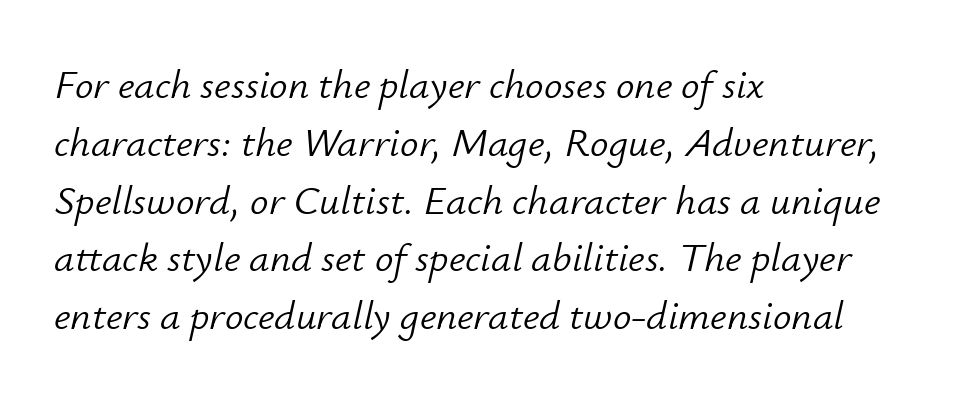
Bare-footed words on every line. Posture: slanted. Varying glyph widths throughout — classic text-font behaviour. The passage shown has conventional tracking throughout.
